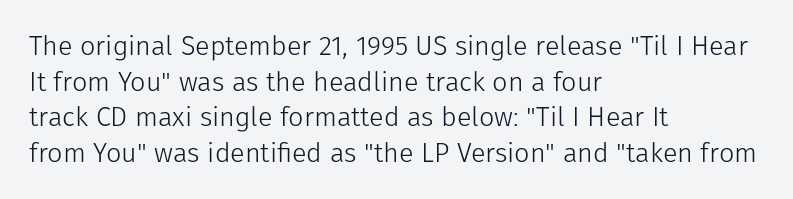
Notice how descenders clear the ascenders below comfortably — that's standard leading. Rule under the text: the space is simply empty. This rendering uses left alignment, leaving the right contour irregular. The type sits square on the baseline with zero lean. The font sits on the lighter half of the weight spectrum, regular included. The gaps between neighbouring characters are ordinary and unremarkable.
